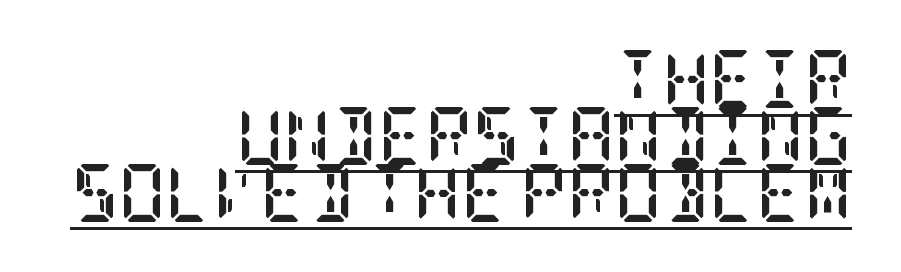
{"serif": "yes", "italic": "no", "bold": "yes", "weight": "semibold", "width": "condensed", "stroke_contrast": "low", "x_height": "large", "underline": "yes", "align": "right", "line_spacing": "tight", "line_spacing_ratio": 0.98, "letter_spacing": "normal", "letter_spacing_em": 0.0, "glyph_px": 58}
